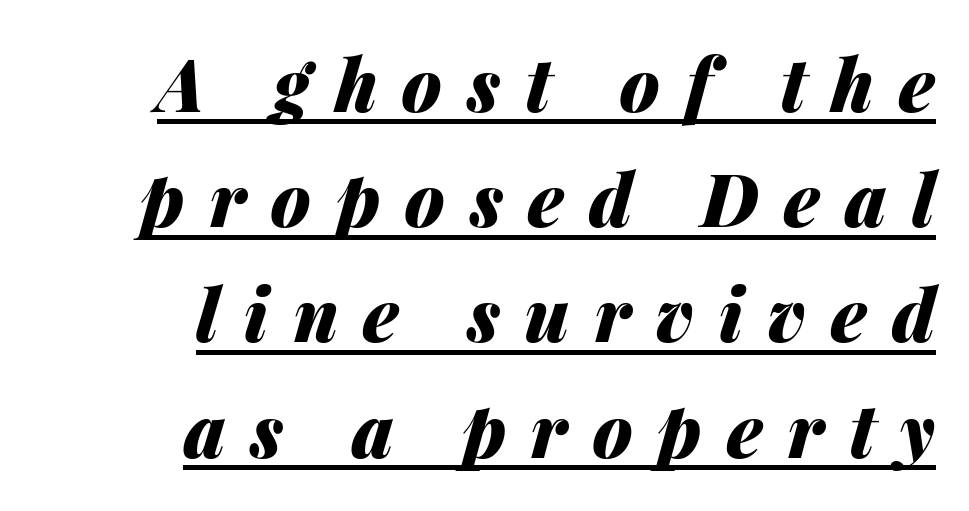
Q: Is the text bold? A: Yes.
Q: Is the text italic (slanted)? A: Yes, it leans right by about 14 degrees.
Q: Is the text underlined? A: Yes.
Q: How is the paragraph aligned? A: Right-aligned.
Q: Is the spacing between letters normal or unusually wide? A: Unusually wide.
Q: Is the spacing between lines tight, normal or loose? A: Normal.
Q: Width (condensed, normal, or wide)? A: Normal.
Q: Stroke contrast? A: Medium.
Q: x-height? A: Medium.
Q: Monospaced? A: No.
